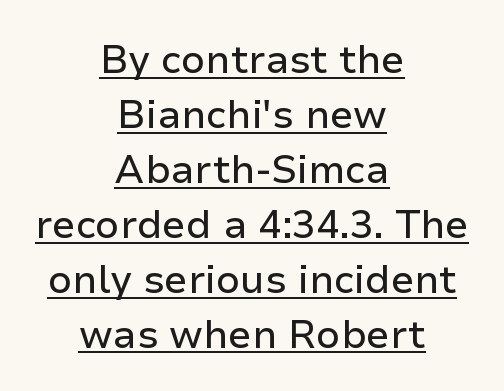
Q: Is the text italic (slanted)? A: No, it is upright.
Q: Is the typeface a serif or a sans-serif typeface? A: Sans-serif.
Q: Is the text underlined? A: Yes.
Q: How is the paragraph aligned? A: Centered.
Q: Is the spacing between letters normal or unusually wide? A: Normal.
Q: Is the spacing between lines tight, normal or loose? A: Normal.
Q: Width (condensed, normal, or wide)? A: Normal.
Q: Stroke contrast? A: Low.
Q: x-height? A: Medium.
Q: Monospaced? A: No.
